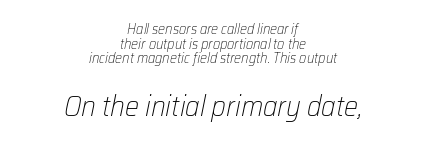
{"italic": "yes", "lean": "right", "slant_degrees": 12, "bold": "no", "weight": "light", "width": "normal", "stroke_contrast": "low", "x_height": "medium", "monospaced": "no", "underline": "no", "align": "center", "line_spacing": "tight", "line_spacing_ratio": 1.04, "letter_spacing": "normal", "letter_spacing_em": 0.0, "larger_block": "second", "size_ratio": 2.0, "glyph_px": 28}
